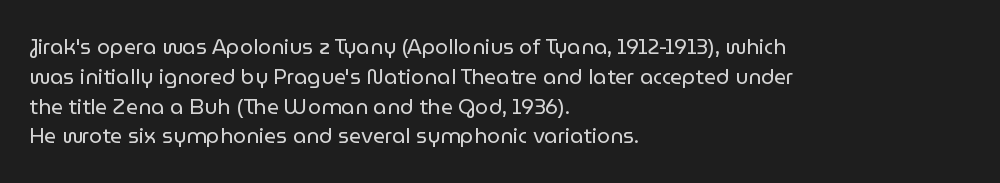
The image shows 21 px text type, upright; set left-aligned, normal line spacing (1.42x), normal letter spacing, not underlined.
